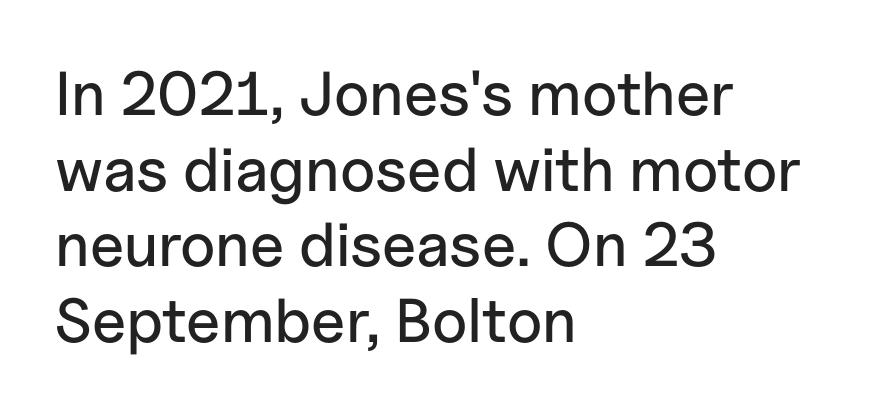
Plain, unruled lines of type. Look at the tracking — it's just the regular setting, nothing added. The lines in this sample share a left origin and differ only in where they stop. The face used here is proportionally spaced, like ordinary book or web type. A sans-serif font was chosen for this passage. The lettering stays uniformly vertical, giving the passage a roman look.
